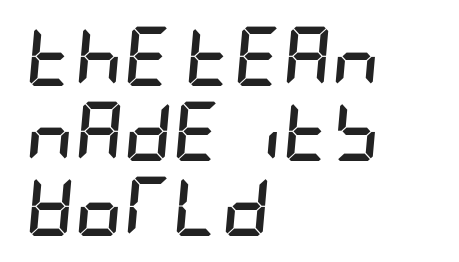
The image shows 60 px semibold, condensed type, italic (leaning right); set left-aligned, normal line spacing (1.25x), normal letter spacing, not underlined; low stroke contrast and a large x-height.
